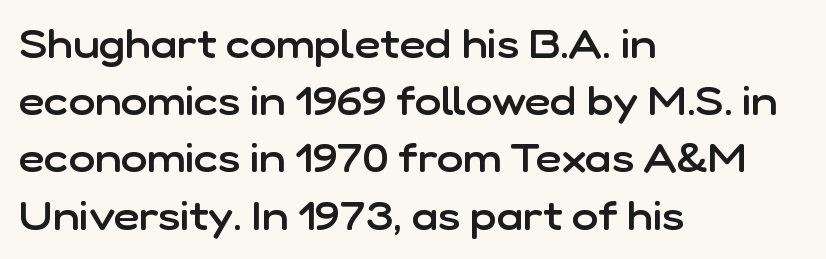
This is moderately heavy type, rendered in semibold. Check the space under the baseline: it is left empty. These lines are rendered in a variable-pitch font. A typesetter would call this zero additional tracking. If you drew a ruler down the left edge, every line would touch it.
